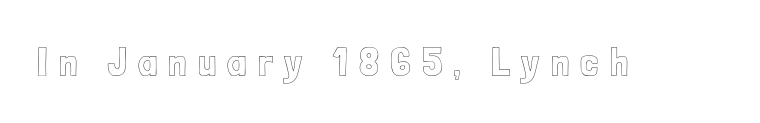
{"italic": "no", "width": "condensed", "x_height": "medium", "monospaced": "no", "underline": "no", "letter_spacing": "wide", "letter_spacing_em": 0.27, "glyph_px": 41}
